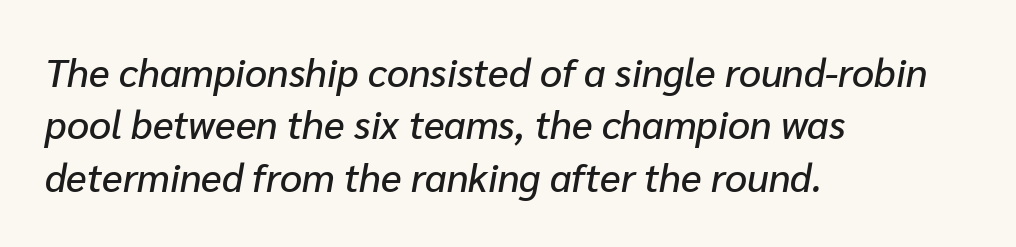
The image shows 39 px text type, italic (leaning right); set left-aligned, normal line spacing (1.34x), normal letter spacing, not underlined; low stroke contrast and a medium x-height.
